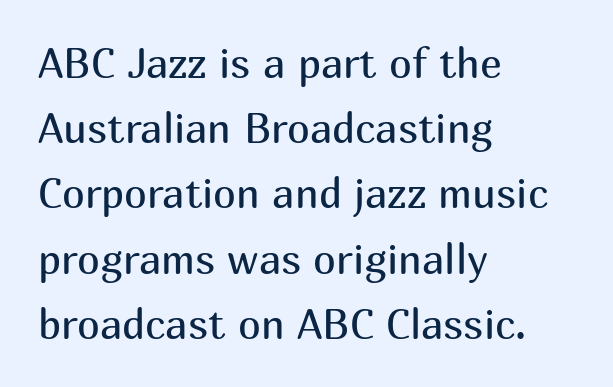
The image shows 41 px regular-weight sans-serif type, upright; set left-aligned, normal line spacing (1.59x), normal letter spacing, not underlined; medium stroke contrast and a medium x-height.
